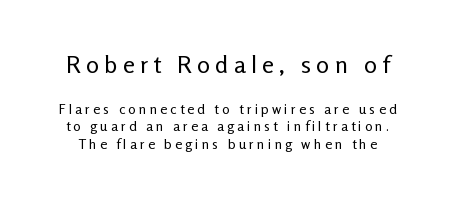
Q: Is the text bold? A: No.
Q: Is the text italic (slanted)? A: No, it is upright.
Q: Is the text underlined? A: No.
Q: Is the spacing between letters normal or unusually wide? A: Unusually wide.
Q: Is the spacing between lines tight, normal or loose? A: Normal.
Q: Which block of text is set in a larger size, the first (top) or the second (bottom)? A: The first (top) one.
